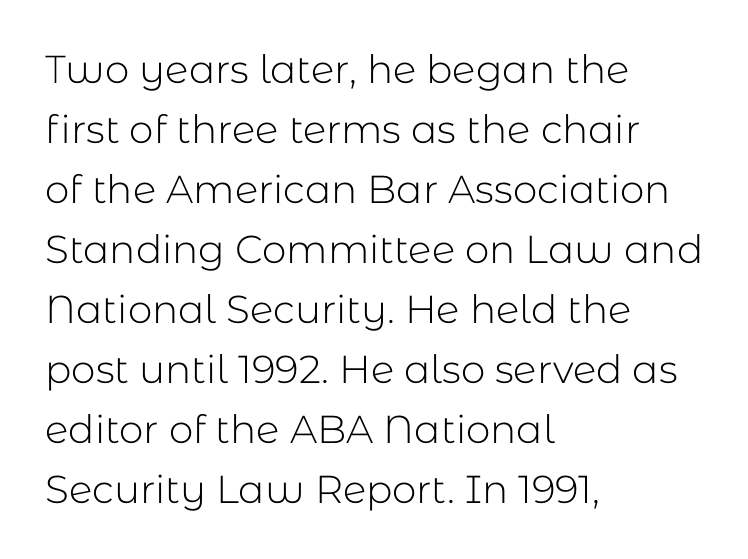
Q: Is the text bold? A: No.
Q: Is the text italic (slanted)? A: No, it is upright.
Q: Is the typeface a serif or a sans-serif typeface? A: Sans-serif.
Q: Is the text underlined? A: No.
Q: How is the paragraph aligned? A: Left-aligned.
Q: Is the spacing between letters normal or unusually wide? A: Normal.
Q: Is the spacing between lines tight, normal or loose? A: Normal.
Q: Width (condensed, normal, or wide)? A: Normal.
Q: Stroke contrast? A: Low.
Q: x-height? A: Medium.
Q: Monospaced? A: No.
